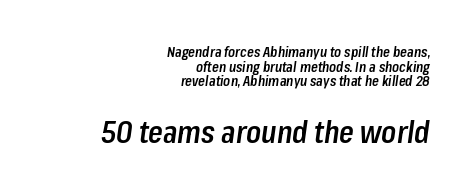
The image shows 30 px semibold, condensed type, italic (leaning right); set right-aligned, tight line spacing (1.05x), normal letter spacing, not underlined; the second (bottom) block is 2.14x larger; low stroke contrast and a medium x-height.
